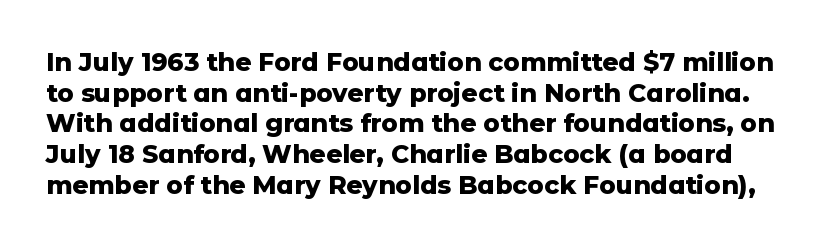
The image shows 25 px bold type, upright; set line spacing 1.23x, normal letter spacing, not underlined.
